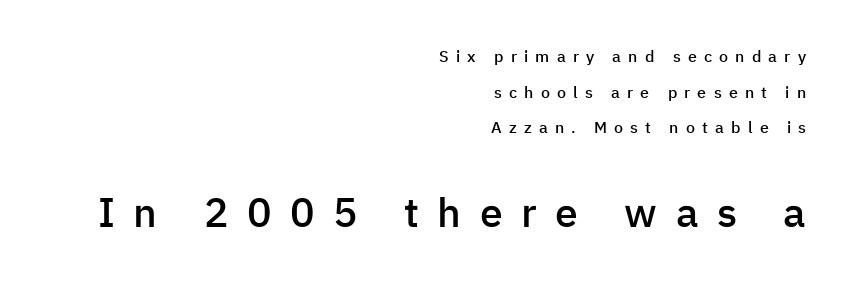
A bit beefed up — I'd call it semibold rather than bold. The letters advance in unequal steps, a hallmark of proportional type. Tracking here is generous; glyphs stand well apart from one another. The lower block of text is set noticeably larger than the block above it.
